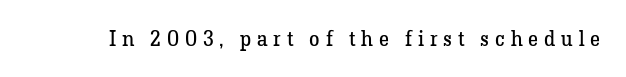
The image shows 21 px text type, upright; set unusually wide letter spacing (+0.28 em), not underlined.
